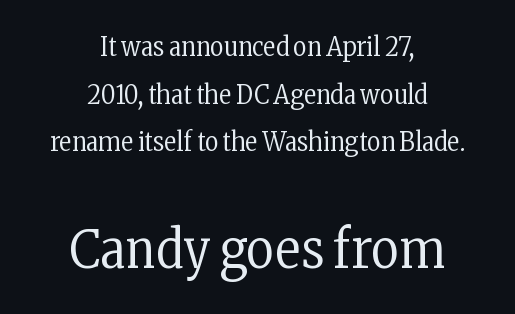
{"serif": "yes", "italic": "no", "bold": "no", "weight": "regular", "width": "condensed", "stroke_contrast": "low", "x_height": "medium", "monospaced": "no", "underline": "no", "align": "center", "line_spacing_ratio": 1.83, "letter_spacing": "normal", "letter_spacing_em": 0.0, "larger_block": "second", "size_ratio": 2.04, "glyph_px": 53}
